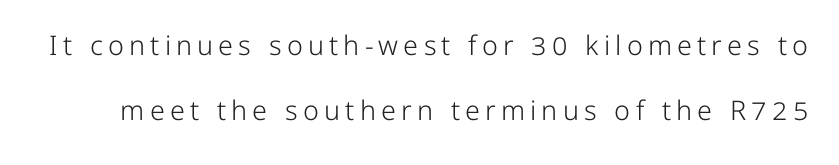
{"italic": "no", "bold": "no", "underline": "no", "line_spacing": "loose", "line_spacing_ratio": 2.39, "glyph_px": 27}
